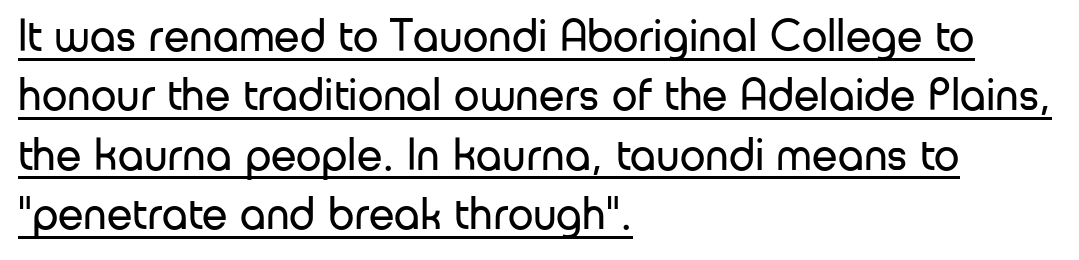
{"serif": "no", "italic": "no", "bold": "no", "weight": "regular", "width": "normal", "stroke_contrast": "low", "x_height": "medium", "monospaced": "no", "underline": "yes", "align": "left", "line_spacing": "normal", "line_spacing_ratio": 1.29, "letter_spacing": "normal", "letter_spacing_em": 0.0, "glyph_px": 46}
